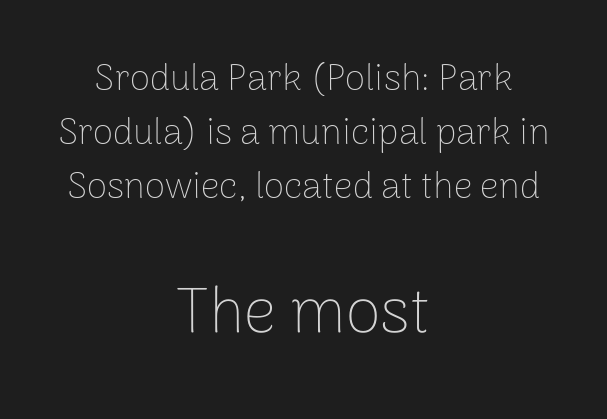
Q: Is the text bold? A: No.
Q: Is the text italic (slanted)? A: No, it is upright.
Q: Is the typeface a serif or a sans-serif typeface? A: Sans-serif.
Q: Is the text underlined? A: No.
Q: How is the paragraph aligned? A: Centered.
Q: Is the spacing between letters normal or unusually wide? A: Normal.
Q: Is the spacing between lines tight, normal or loose? A: Normal.
Q: Which block of text is set in a larger size, the first (top) or the second (bottom)? A: The second (bottom) one.
Q: Width (condensed, normal, or wide)? A: Normal.
Q: Stroke contrast? A: Low.
Q: x-height? A: Medium.
Q: Monospaced? A: No.
